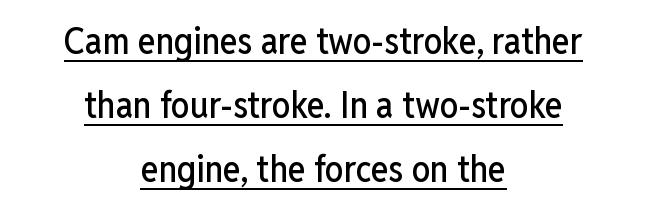
The image shows 37 px condensed sans-serif type, upright; set centered, line spacing 1.73x, normal letter spacing, underlined; low stroke contrast and a medium x-height.
